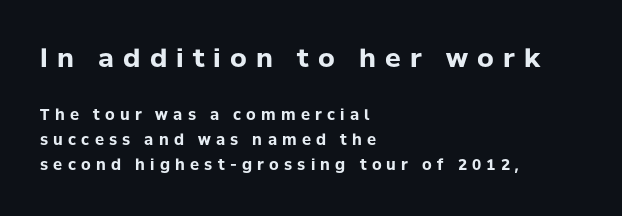
Descender tails drop into unmarked territory. The line-height multiplier appears to be the usual default. This layout puts the oversized block above and the modest block below. Compared with a centered layout, this one pins lines to the left instead. Heavy, bold letterforms. The passage shown has open, widely tracked lettering throughout.
